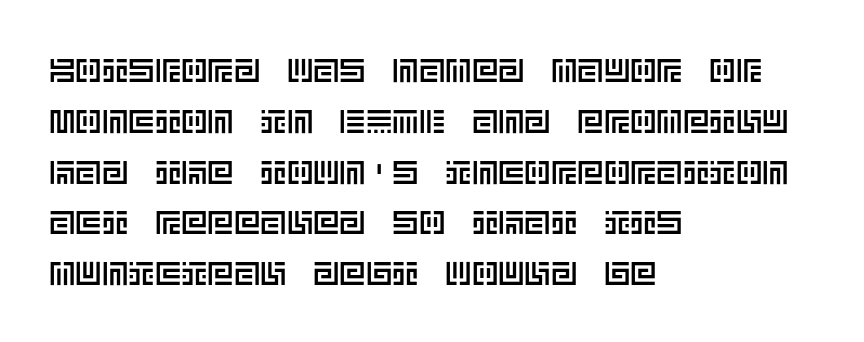
The image shows 33 px text type, upright; set left-aligned, normal line spacing (1.54x), normal letter spacing, not underlined; a large x-height.
